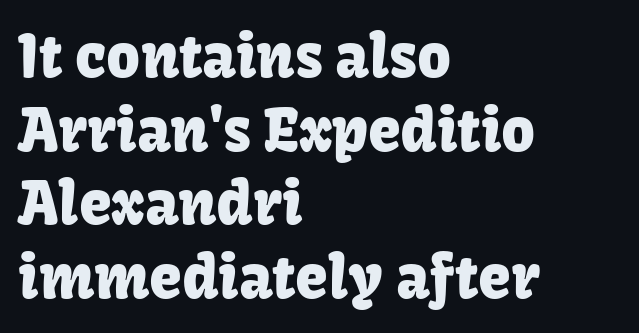
The letters carry no serifs — their stems end cleanly without finishing strokes. The vertical gap from one line to the next is medium. Which margin do the lines hug? The left one — the right edge is uneven. The passage shown is typed in a proportional face where columns would drift. The specimen omits any rule beneath the text block's lines. Nobody touched the tracking dial on this one.
